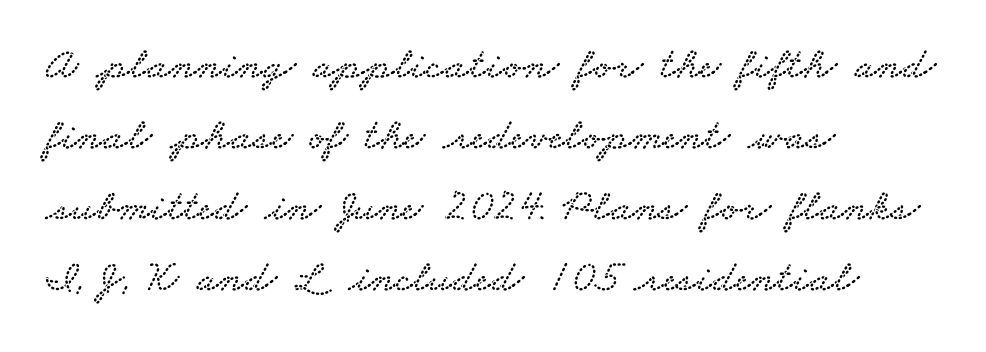
{"width": "wide", "stroke_contrast": "low", "x_height": "small", "monospaced": "no", "underline": "no", "align": "left", "line_spacing": "normal", "line_spacing_ratio": 1.58, "letter_spacing": "normal", "letter_spacing_em": 0.0, "glyph_px": 45}
